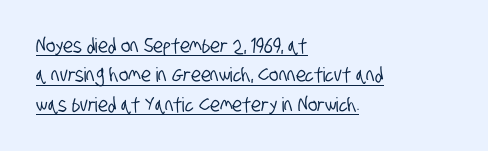
Q: Is the text underlined? A: Yes.
Q: How is the paragraph aligned? A: Left-aligned.
Q: Is the spacing between letters normal or unusually wide? A: Normal.
Q: Is the spacing between lines tight, normal or loose? A: Normal.
